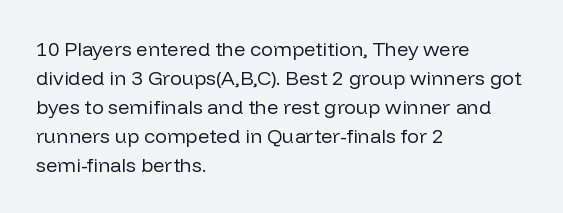
The image shows 20 px text type, upright; set left-aligned, normal line spacing (1.45x), normal letter spacing, not underlined.
